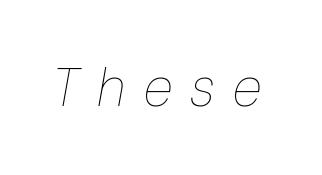
Q: Is the text bold? A: No.
Q: Is the text italic (slanted)? A: Yes, it leans right by about 10 degrees.
Q: Is the text underlined? A: No.
Q: Is the spacing between letters normal or unusually wide? A: Unusually wide.
Q: Width (condensed, normal, or wide)? A: Condensed.
Q: Stroke contrast? A: Low.
Q: x-height? A: Medium.
Q: Monospaced? A: No.
